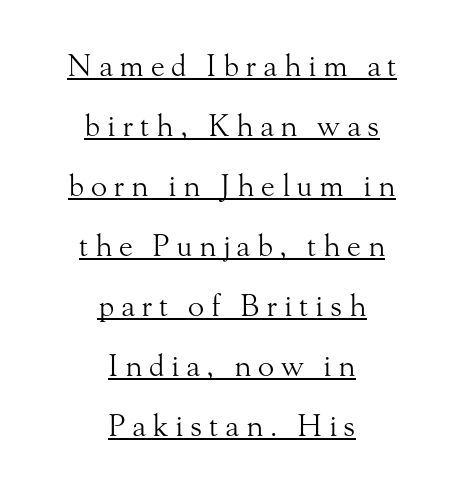
The text block is weighted toward neither margin, spreading evenly from the middle. Inter-character spacing is expanded well beyond the font's built-in metrics. The block of text is sparse from top to bottom, with ample space between rows. Spacing verdict: proportional, widths tailored to each character.
